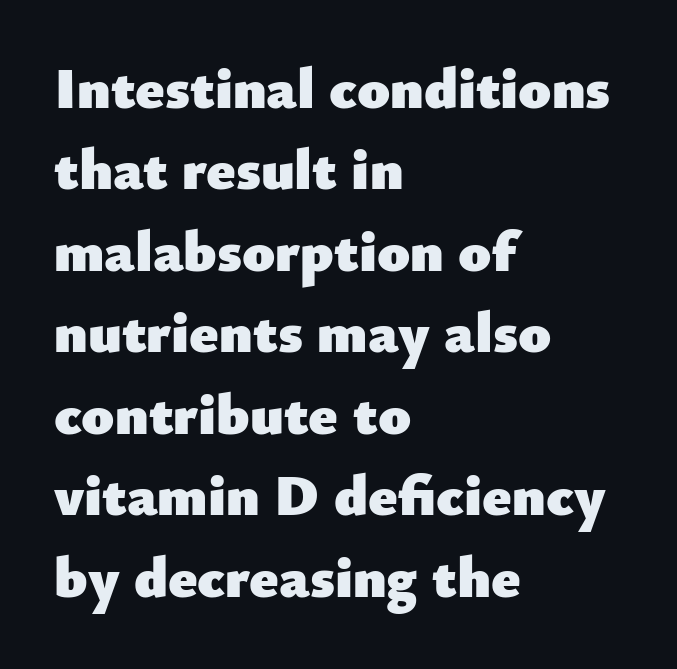
Q: Is the text bold? A: Yes.
Q: Is the text italic (slanted)? A: No, it is upright.
Q: Is the typeface a serif or a sans-serif typeface? A: Sans-serif.
Q: Is the text underlined? A: No.
Q: How is the paragraph aligned? A: Left-aligned.
Q: Is the spacing between letters normal or unusually wide? A: Normal.
Q: Is the spacing between lines tight, normal or loose? A: Normal.
Q: Width (condensed, normal, or wide)? A: Normal.
Q: Stroke contrast? A: Low.
Q: x-height? A: Small.
Q: Monospaced? A: No.
